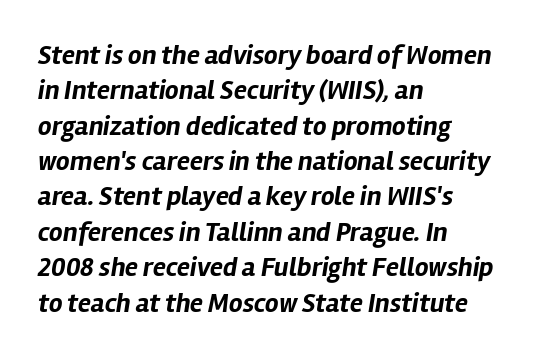
Compared with typical paragraphs, the rows here are spaced about the same. The glyphs look as if they've been sheared to an angle. Look at the tracking — it's just the regular setting, nothing added. The passage shown is emphatically bold. Layout note: lines flush left. No word sits above an underline.
